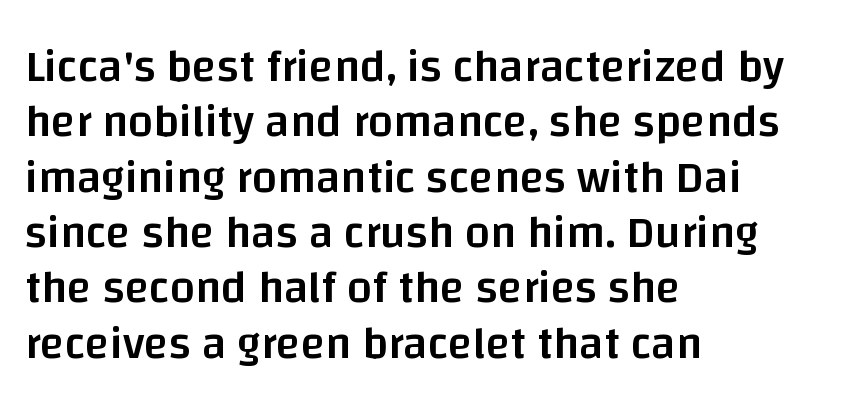
Each letter's strokes conclude bluntly, with no projecting serifs. Looks like regular typesetting: each glyph gets only the width it needs. Default kerning and tracking; the words read as compact shapes. The foot of each line stays bare and open. Unlike italic type, these characters show no tilt at all. Stems and bowls a touch heavier than normal — semibold.
